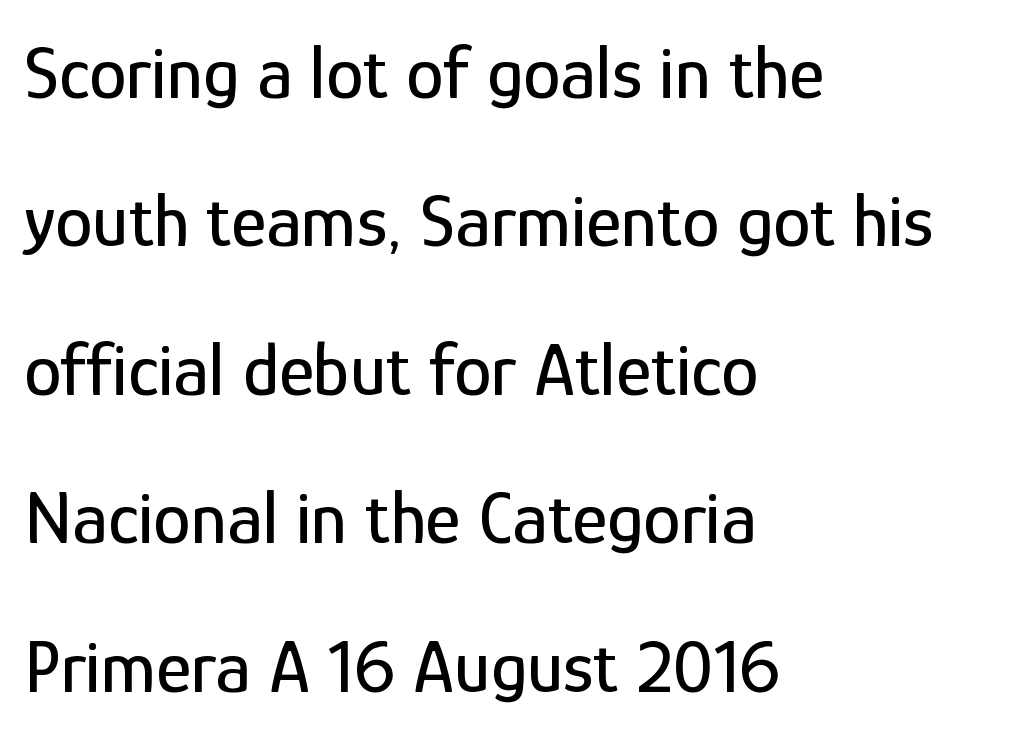
{"serif": "no", "italic": "no", "width": "condensed", "stroke_contrast": "low", "x_height": "medium", "monospaced": "no", "underline": "no", "align": "left", "line_spacing": "loose", "line_spacing_ratio": 1.98, "letter_spacing": "normal", "letter_spacing_em": 0.0, "glyph_px": 75}
